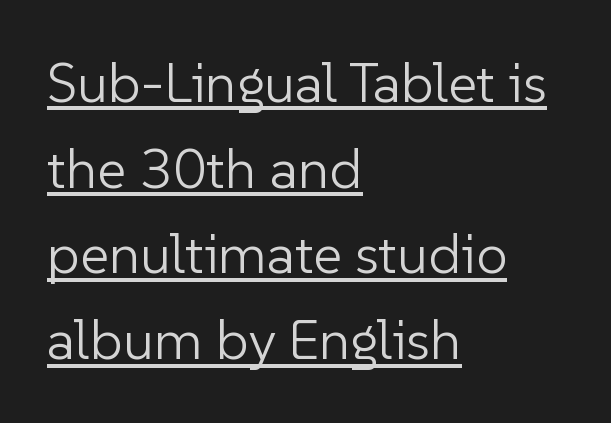
{"serif": "no", "italic": "no", "bold": "no", "weight": "light", "width": "normal", "stroke_contrast": "low", "x_height": "medium", "monospaced": "no", "underline": "yes", "align": "left", "line_spacing": "normal", "line_spacing_ratio": 1.53, "letter_spacing": "normal", "letter_spacing_em": 0.0, "glyph_px": 56}
